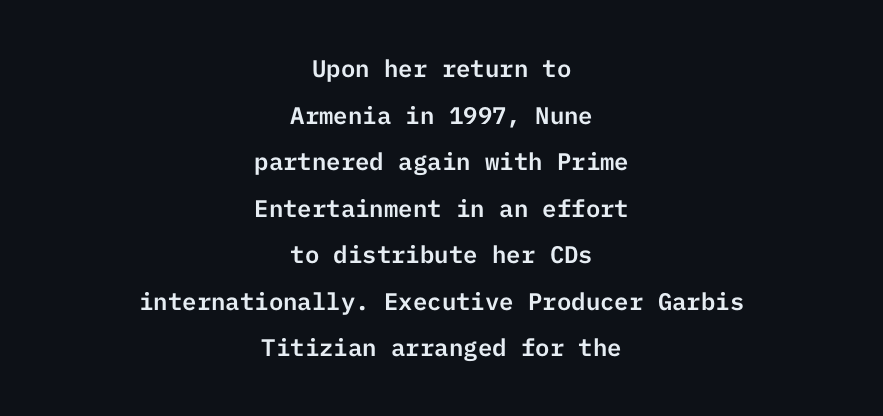
The passage shown is not underscored anywhere. Reading down the block, each line starts at a different indent, mirrored at its end. What stands out about the letter spacing? Nothing — it is the standard amount. Baseline-to-baseline distance is far greater than the letter height. Does the lettering tilt? It doesn't — this is upright.
